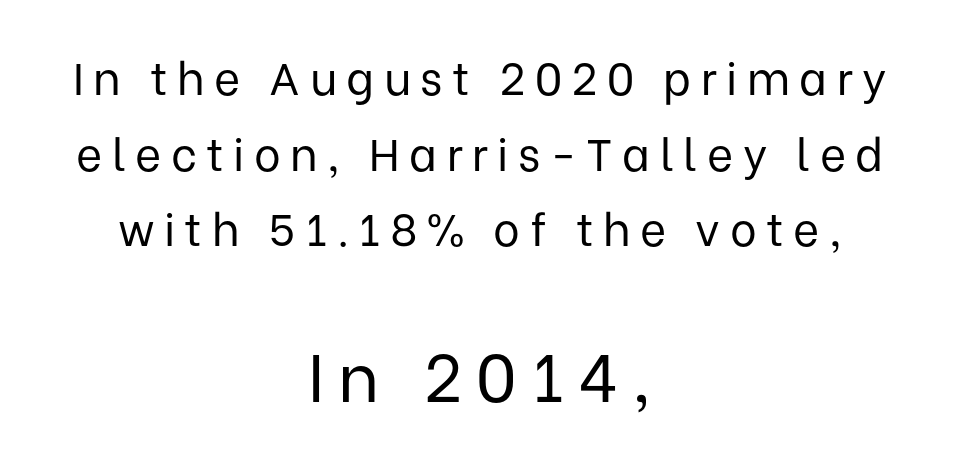
The horizontal fit of the characters is loose and conspicuously gappy. Unmarked baselines from the first word to the last. The passage shown is typeset with a sans-serif family. Upright lettering throughout. Both edges are ragged and mirror each other, which tells us the setting is centered.
